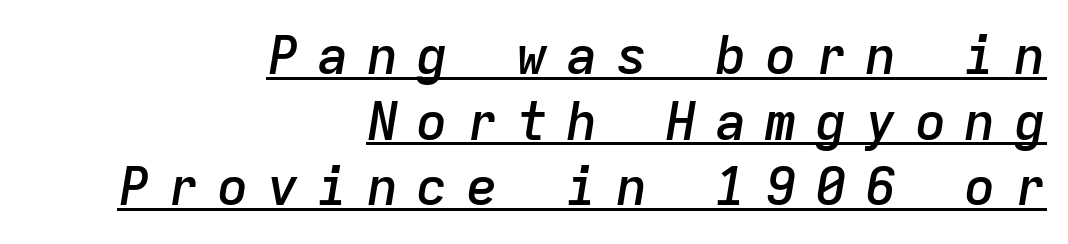
Students, this is semibold: more ink than regular, less than bold. The lines in this sample share a right terminus and differ only in where they begin. The letters are spread apart with noticeably loose tracking. Each line of the rendering has a horizontal stroke beneath the glyphs. Do the characters align in a grid? Yes, the font is monospaced.
